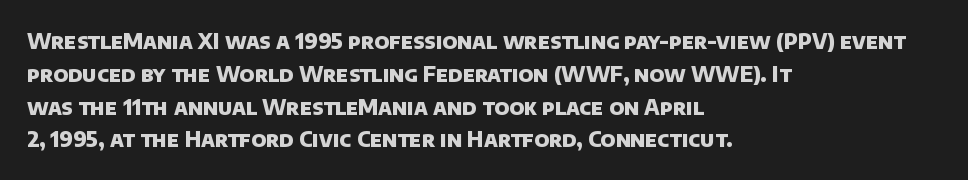
The image shows 21 px bold type; set left-aligned, normal line spacing (1.56x), normal letter spacing, not underlined.
